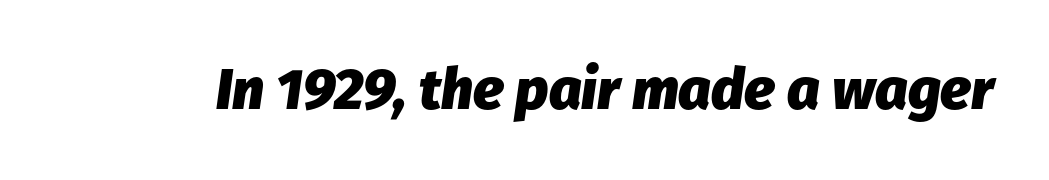
The image shows 57 px heavy type, italic (leaning right); set normal letter spacing, not underlined; low stroke contrast and a medium x-height.
